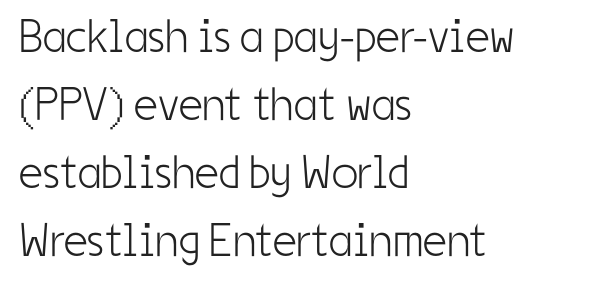
The passage shown stacks its lines at a standard gap. Typeset ragged right — the left edge is the straight one. How are the letters spaced? Ordinarily, with no added tracking. The letters stand upright; this is a roman face. Regarding serifs, this sample does without them. The words here are not underlined.
